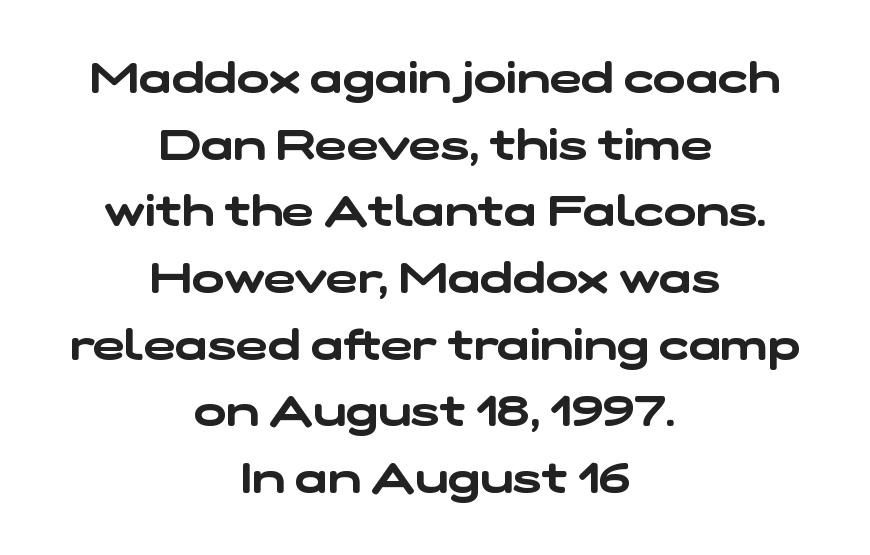
Q: Is the typeface a serif or a sans-serif typeface? A: Sans-serif.
Q: Is the text underlined? A: No.
Q: How is the paragraph aligned? A: Centered.
Q: Is the spacing between letters normal or unusually wide? A: Normal.
Q: Is the spacing between lines tight, normal or loose? A: Normal.
Q: Width (condensed, normal, or wide)? A: Wide.
Q: Stroke contrast? A: Low.
Q: x-height? A: Medium.
Q: Monospaced? A: No.
